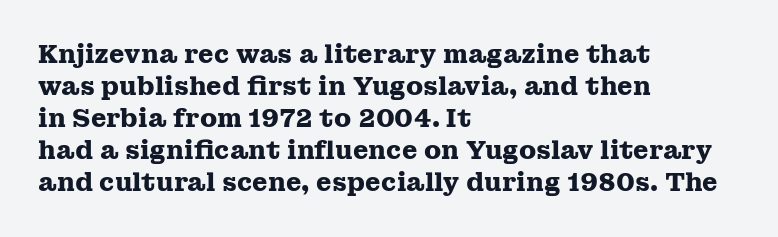
The typesetter chose a ragged-right arrangement here. The line texture is even and compact thanks to regular tracking. Summary of weight: heavy, a full bold. Vertically, the passage feels balanced, rows spaced as you'd expect. In terms of posture, this sample is upright.
